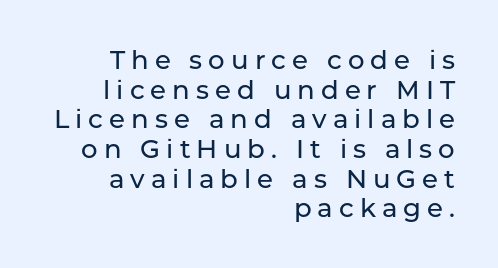
Q: Is the text italic (slanted)? A: No, it is upright.
Q: Is the text underlined? A: No.
Q: How is the paragraph aligned? A: Right-aligned.
Q: Is the spacing between letters normal or unusually wide? A: Unusually wide.
Q: Is the spacing between lines tight, normal or loose? A: Tight.
